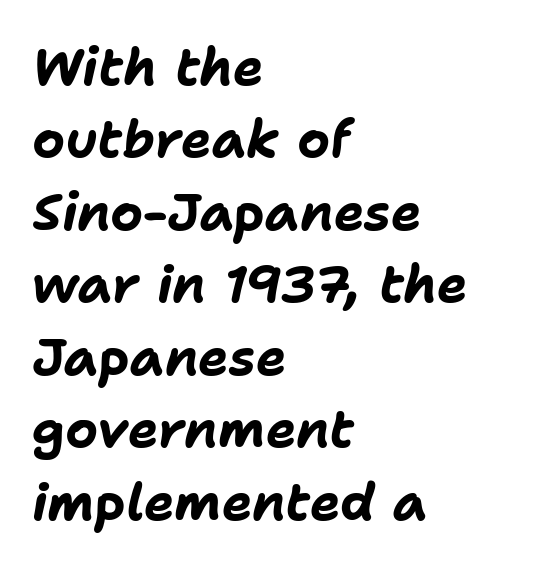
{"italic": "yes", "lean": "right", "slant_degrees": 11, "bold": "yes", "weight": "bold", "width": "normal", "stroke_contrast": "low", "x_height": "medium", "monospaced": "no", "underline": "no", "align": "left", "line_spacing": "normal", "line_spacing_ratio": 1.42, "letter_spacing": "normal", "letter_spacing_em": 0.0, "glyph_px": 51}
